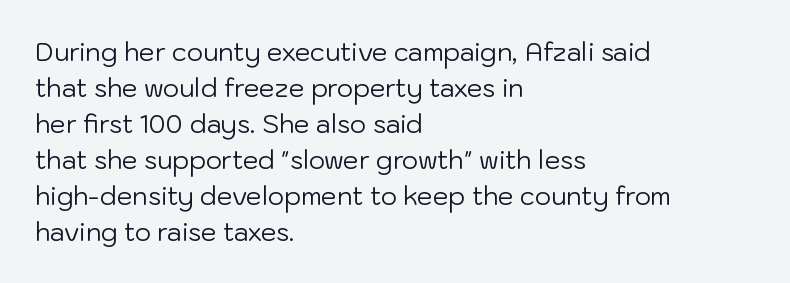
The image shows 25 px text type, upright; set left-aligned, normal line spacing (1.44x), normal letter spacing, not underlined.
